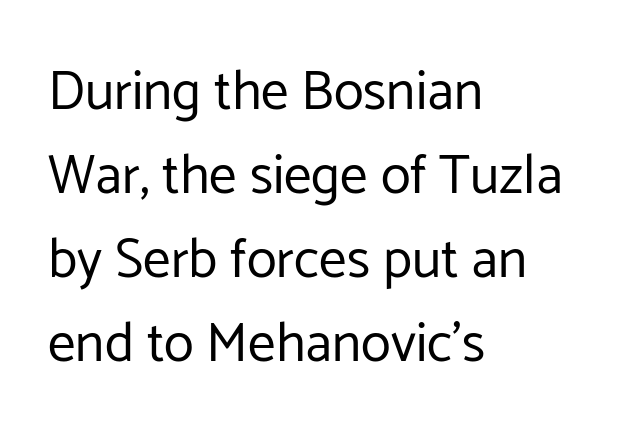
The image shows 55 px regular-weight sans-serif type, upright; set left-aligned, normal line spacing (1.53x), normal letter spacing, not underlined; low stroke contrast and a medium x-height.
